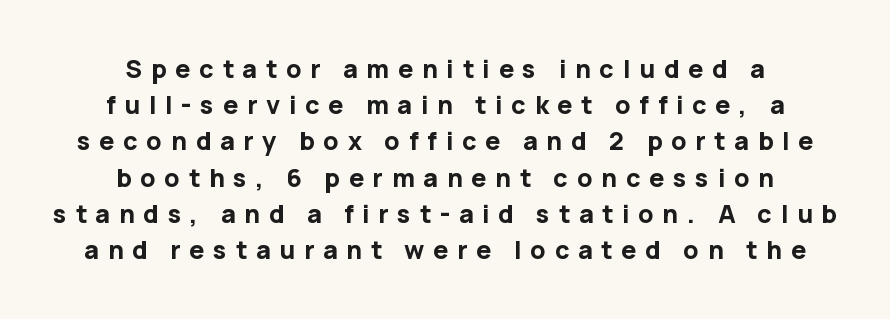
The image shows 25 px bold type, upright; set centered, normal line spacing (1.45x), unusually wide letter spacing (+0.35 em), not underlined.
